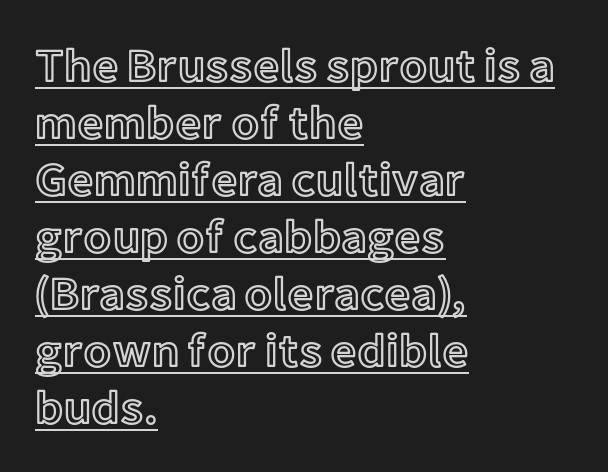
Characters follow at the spacing the type designer built in. Do the characters align in a grid? No, the font is proportional. A student would call this left alignment; a typographer would say flush left, rag right. Emphasis is given by a line drawn under the lettering.
